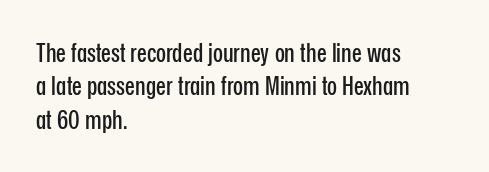
Beneath every word, the page is bare. Evenly set lines give the paragraph a standard silhouette. The compositor pushed each line to the left boundary. Spacing between characters is what you'd get straight out of the box. When letters stand straight like this, we call the style roman or upright.
